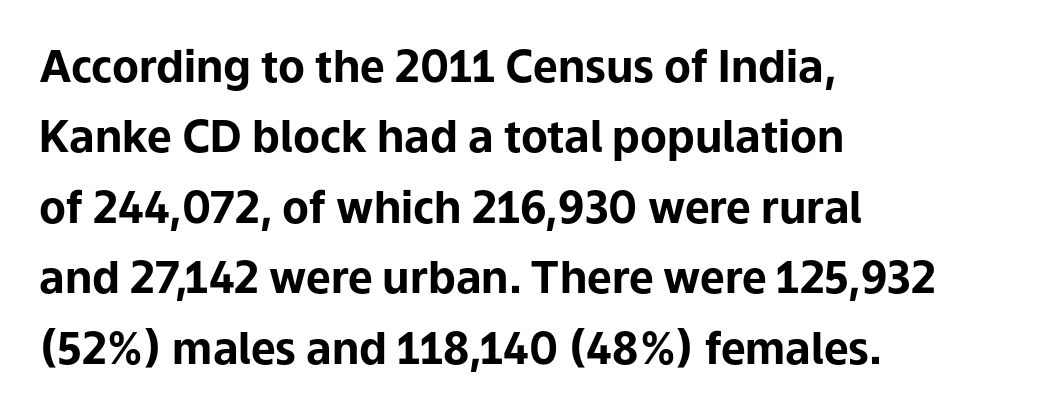
{"serif": "no", "italic": "no", "bold": "yes", "weight": "bold", "width": "normal", "stroke_contrast": "low", "x_height": "medium", "monospaced": "no", "underline": "no", "align": "left", "line_spacing": "normal", "line_spacing_ratio": 1.6, "letter_spacing": "normal", "letter_spacing_em": 0.0, "glyph_px": 44}
